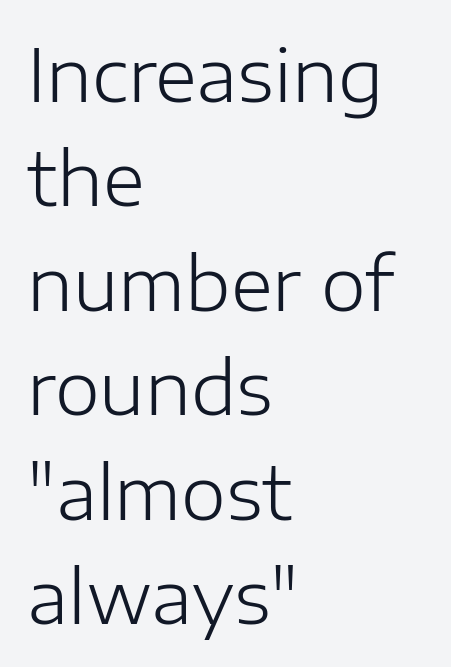
{"serif": "no", "italic": "no", "bold": "no", "weight": "light", "width": "normal", "stroke_contrast": "low", "x_height": "medium", "monospaced": "no", "underline": "no", "align": "left", "line_spacing": "normal", "line_spacing_ratio": 1.45, "letter_spacing": "normal", "letter_spacing_em": 0.0, "glyph_px": 72}
